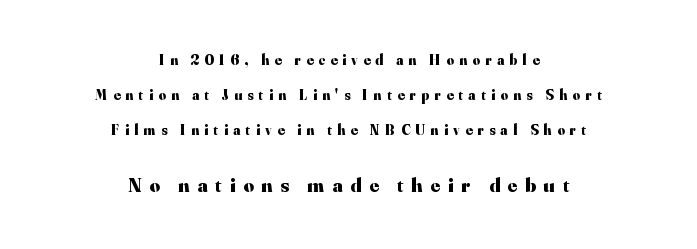
The image shows 20 px bold type, upright; set centered, loose line spacing (2.49x), unusually wide letter spacing (+0.39 em), not underlined; the second (bottom) block is 1.43x larger.
